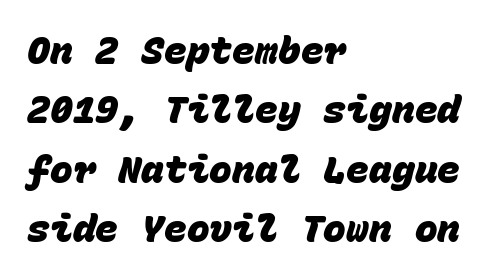
The image shows 38 px heavy sans-serif type, monospaced; set left-aligned, normal line spacing (1.56x), normal letter spacing, not underlined; low stroke contrast and a large x-height.
